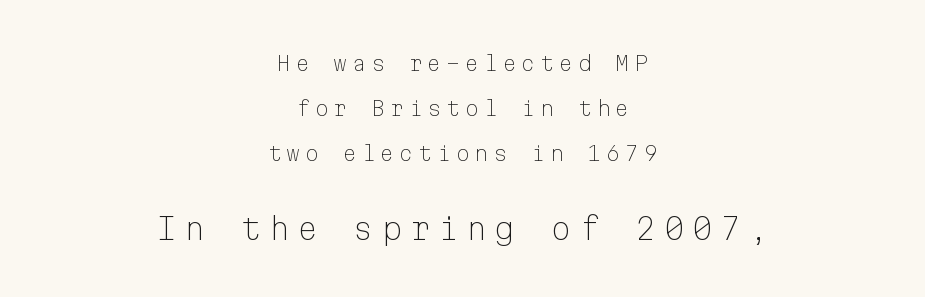
Only glyphs here, with clear space below each row. Observe the wide spacing: letters keep a clear distance from each other. How would I describe the line gaps? Wide and relaxed. Stems here are at most as thick as an everyday book face.
